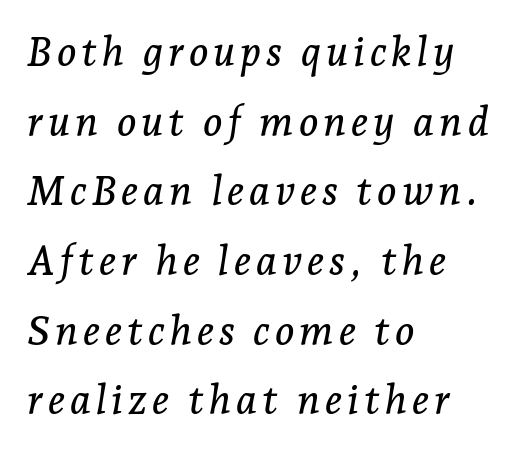
The rag falls on the right side of this text block. If you drew a line through each stem, it would be angled. The glyphs in this specimen are seriffed. This sample has the flowing, uneven cadence of proportional lettering.
